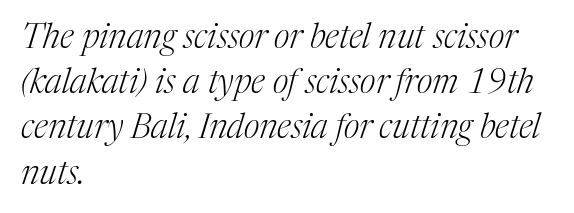
Q: Is the text bold? A: No.
Q: Is the text italic (slanted)? A: Yes, it leans right by about 17 degrees.
Q: Is the typeface a serif or a sans-serif typeface? A: Serif.
Q: Is the text underlined? A: No.
Q: How is the paragraph aligned? A: Left-aligned.
Q: Is the spacing between letters normal or unusually wide? A: Normal.
Q: Is the spacing between lines tight, normal or loose? A: Normal.
Q: Width (condensed, normal, or wide)? A: Normal.
Q: Stroke contrast? A: Medium.
Q: x-height? A: Medium.
Q: Monospaced? A: No.
